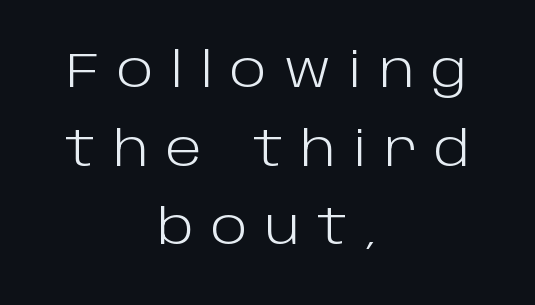
{"serif": "no", "italic": "no", "bold": "no", "weight": "light", "width": "normal", "stroke_contrast": "low", "x_height": "large", "monospaced": "no", "underline": "no", "align": "center", "line_spacing": "normal", "line_spacing_ratio": 1.64, "letter_spacing": "wide", "letter_spacing_em": 0.36, "glyph_px": 48}
